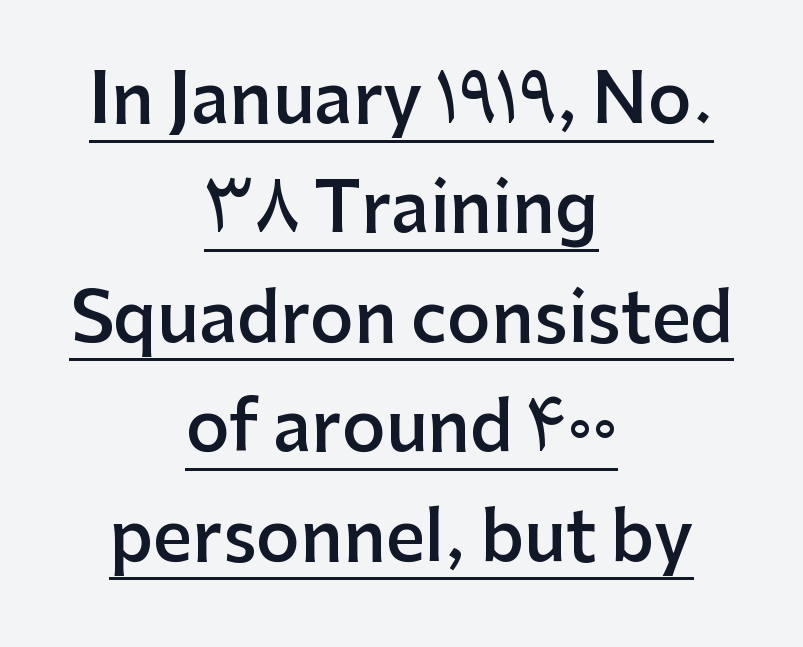
Q: Is the text bold? A: Semi-bold.
Q: Is the text italic (slanted)? A: No, it is upright.
Q: Is the typeface a serif or a sans-serif typeface? A: Sans-serif.
Q: Is the text underlined? A: Yes.
Q: How is the paragraph aligned? A: Centered.
Q: Is the spacing between letters normal or unusually wide? A: Normal.
Q: Is the spacing between lines tight, normal or loose? A: Normal.
Q: Width (condensed, normal, or wide)? A: Normal.
Q: Stroke contrast? A: Low.
Q: x-height? A: Medium.
Q: Monospaced? A: No.
